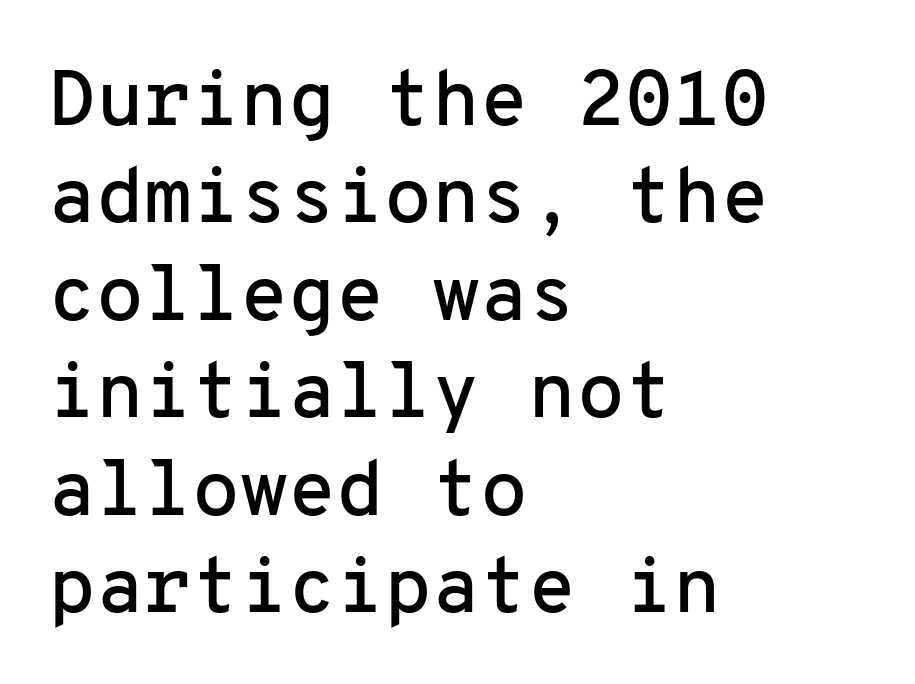
The vertical gap from one line to the next is medium. A roman cut, with each character standing at attention. The string is rendered with underlining switched off. The rendering uses typewriter-style spacing with identical character cells. The horizontal fit of the characters is conventional and even. Teacher's note: observe the even left margin — that is flush-left alignment.
